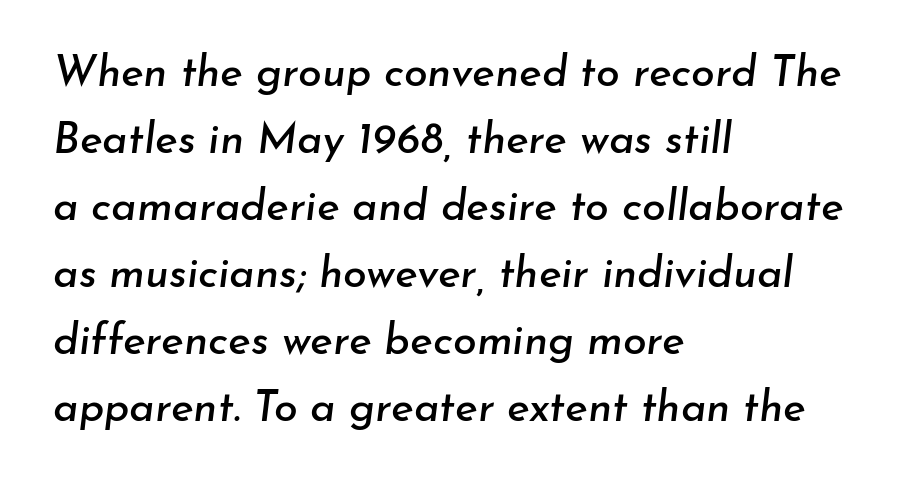
Vertical spacing — default. Does the lettering tilt? It does — this is italic. This rendering leaves character spacing at its baseline value. The letters advance in unequal steps, a hallmark of proportional type. Plain, unruled lines of type.
